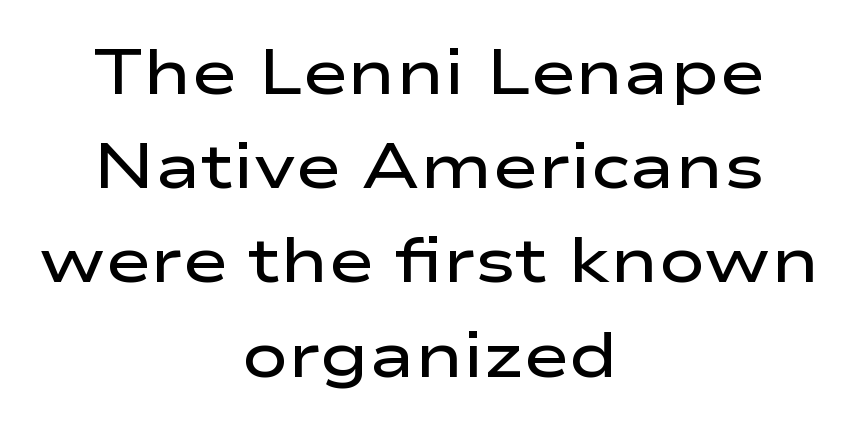
{"serif": "no", "italic": "no", "bold": "semi", "weight": "semibold", "width": "wide", "stroke_contrast": "low", "x_height": "medium", "monospaced": "no", "underline": "no", "align": "center", "line_spacing": "normal", "line_spacing_ratio": 1.52, "letter_spacing": "normal", "letter_spacing_em": 0.0, "glyph_px": 62}
